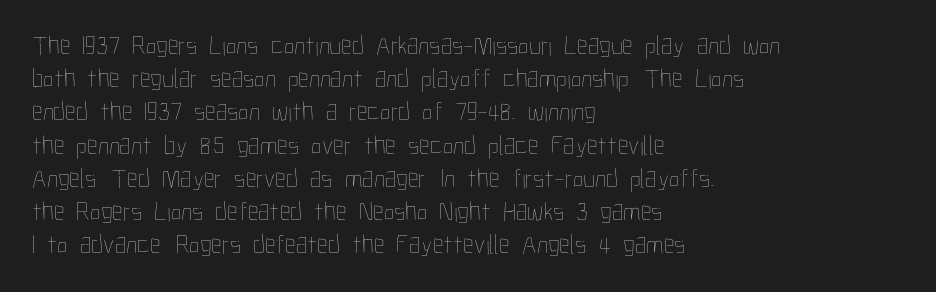
The image shows 27 px text type, upright; set left-aligned, line spacing 1.23x, normal letter spacing, not underlined.
